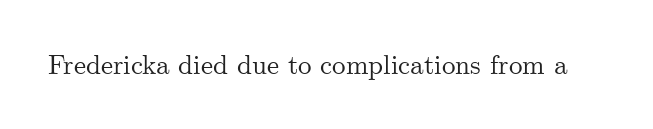
The image shows 27 px text type, upright; set normal letter spacing, not underlined.
